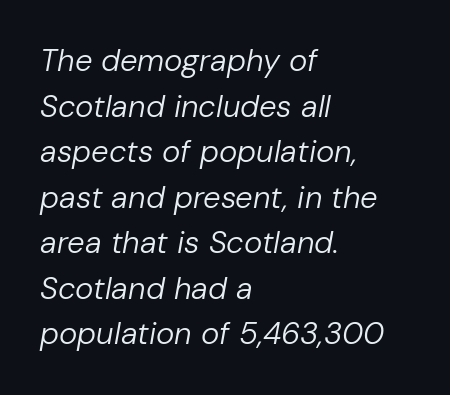
{"italic": "yes", "lean": "right", "slant_degrees": 10, "bold": "no", "weight": "regular", "width": "normal", "stroke_contrast": "low", "x_height": "medium", "monospaced": "no", "underline": "no", "align": "left", "line_spacing": "normal", "line_spacing_ratio": 1.47, "letter_spacing": "normal", "letter_spacing_em": 0.0, "glyph_px": 31}
